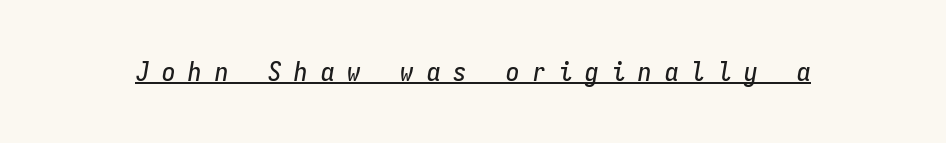
{"italic": "yes", "lean": "right", "slant_degrees": 9, "underline": "yes", "letter_spacing": "wide", "letter_spacing_em": 0.48, "glyph_px": 27}
